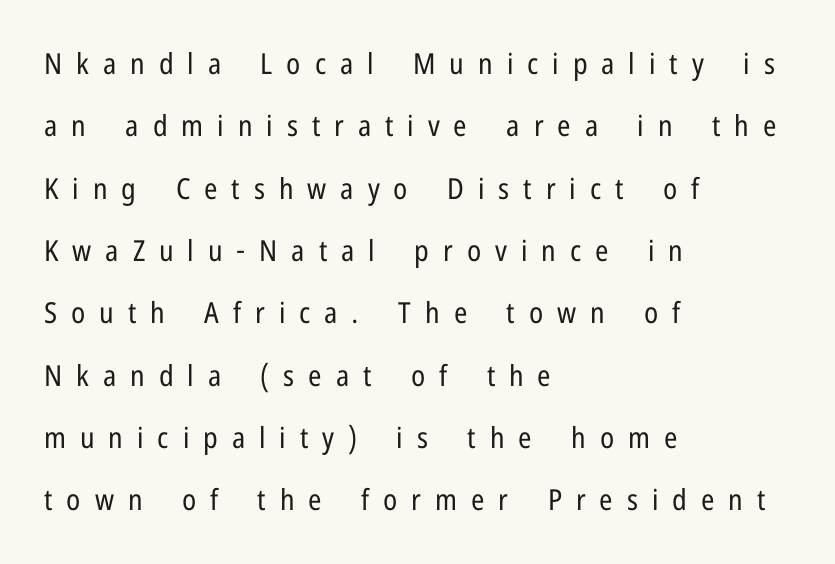
Q: Is the text bold? A: No.
Q: Is the text italic (slanted)? A: No, it is upright.
Q: Is the typeface a serif or a sans-serif typeface? A: Sans-serif.
Q: Is the text underlined? A: No.
Q: How is the paragraph aligned? A: Left-aligned.
Q: Is the spacing between letters normal or unusually wide? A: Unusually wide.
Q: Is the spacing between lines tight, normal or loose? A: Loose.
Q: Width (condensed, normal, or wide)? A: Condensed.
Q: Stroke contrast? A: Low.
Q: x-height? A: Medium.
Q: Monospaced? A: No.
